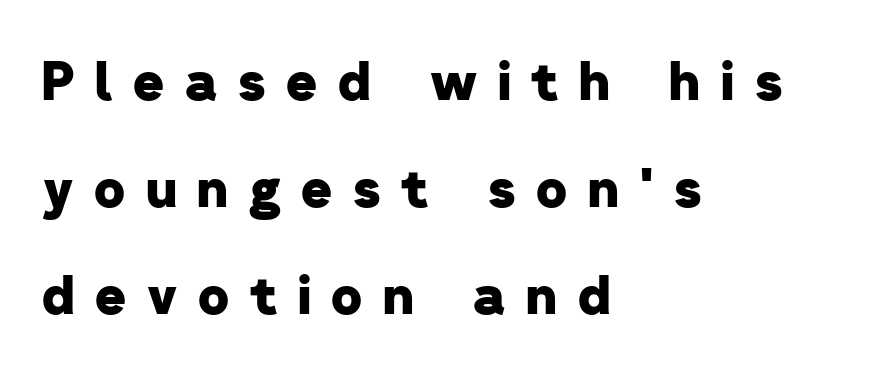
The vertical gap from one line to the next is large. You could only call the tracking loose — the letters float apart. Caption: bold face, heavy strokes. The passage shown is typed in a proportional face where columns would drift. Grotesque or geometric, the face here clearly has no serifs.
